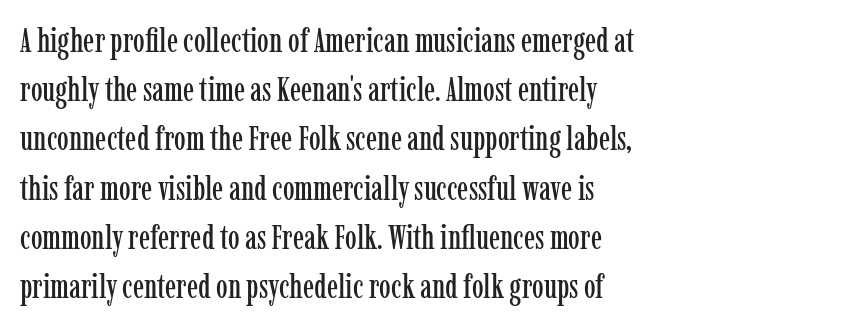
Q: Is the text italic (slanted)? A: No, it is upright.
Q: Is the typeface a serif or a sans-serif typeface? A: Serif.
Q: Is the text underlined? A: No.
Q: How is the paragraph aligned? A: Left-aligned.
Q: Is the spacing between letters normal or unusually wide? A: Normal.
Q: Is the spacing between lines tight, normal or loose? A: Normal.
Q: Width (condensed, normal, or wide)? A: Condensed.
Q: Stroke contrast? A: Low.
Q: x-height? A: Medium.
Q: Monospaced? A: No.
